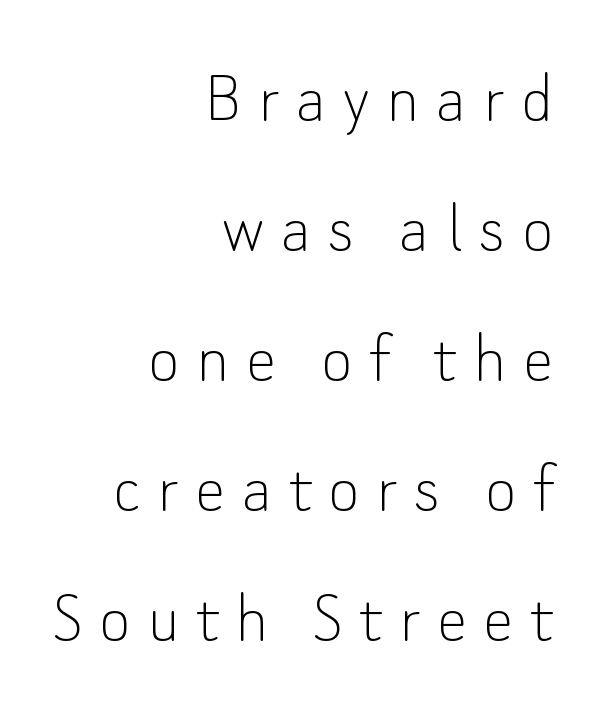
Teacher's note: observe the even right margin — that is flush-right alignment. The space directly below the letters is spotless. Here the glyphs are tracked loosely, breaking word shapes into spaced letters. The letterforms sit at book weight or below. Quick note: not italic, upright. Check where the strokes stop: nothing finishes them off — pure sans.
